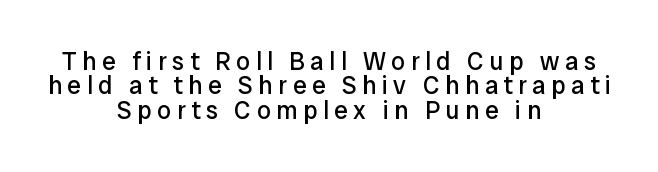
The image shows 25 px text type, upright; set centered, tight line spacing (0.98x), unusually wide letter spacing (+0.22 em), not underlined.
